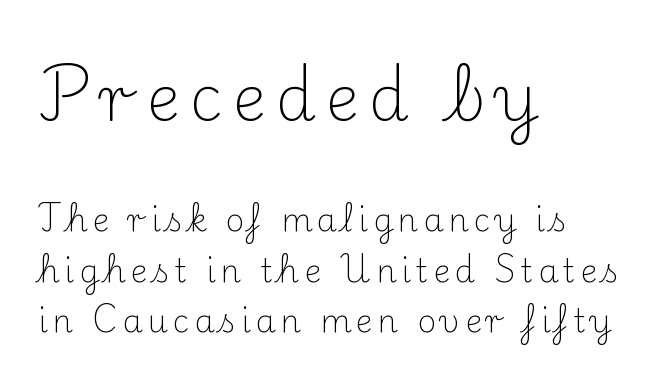
{"serif": "yes", "italic": "no", "bold": "no", "weight": "light", "width": "normal", "stroke_contrast": "medium", "x_height": "small", "monospaced": "no", "underline": "no", "align": "left", "line_spacing": "normal", "line_spacing_ratio": 1.58, "larger_block": "first", "size_ratio": 2.0, "glyph_px": 64}
